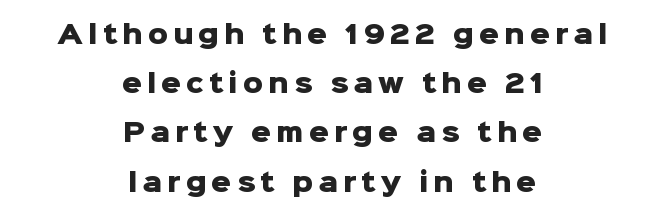
A great deal of white space separates one row of letters from the next. The passage is arranged like a title page — every line centered. This rendering features lettering with no underline. Notice how the stems are strictly vertical — no italics here. These words are printed bold, with thick strokes throughout.
